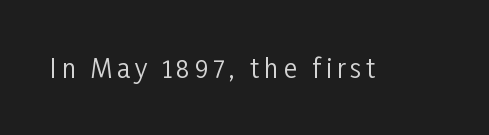
{"italic": "no", "bold": "no", "underline": "no", "glyph_px": 26}
